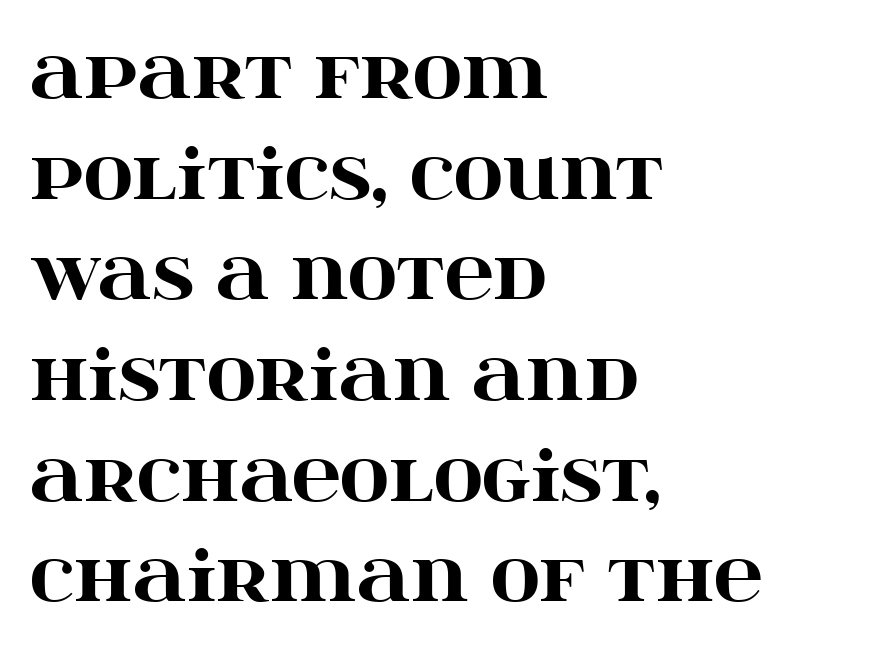
Q: Is the text bold? A: Yes.
Q: Is the text italic (slanted)? A: No, it is upright.
Q: Is the typeface a serif or a sans-serif typeface? A: Serif.
Q: Is the text underlined? A: No.
Q: How is the paragraph aligned? A: Left-aligned.
Q: Is the spacing between letters normal or unusually wide? A: Normal.
Q: Is the spacing between lines tight, normal or loose? A: Normal.
Q: Width (condensed, normal, or wide)? A: Wide.
Q: Stroke contrast? A: High.
Q: x-height? A: Large.
Q: Monospaced? A: No.
